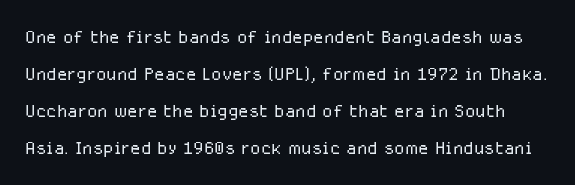
The letters stand upright; this is a roman face. Nothing unusual about the tracking: characters are spaced as the font intends. Descenders hang freely into open space. These glyphs show unthickened strokes, regular width or finer. The passage shown stacks its lines at a standard gap.
